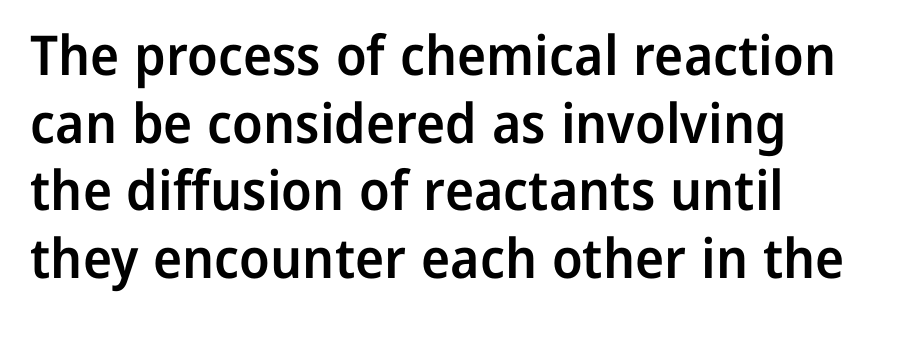
The glyphs are unaccompanied by any horizontal stroke below them. The glyphs in this specimen are sans serif. What stands out about the letter spacing? Nothing — it is the standard amount. The type sits square on the baseline with zero lean.
